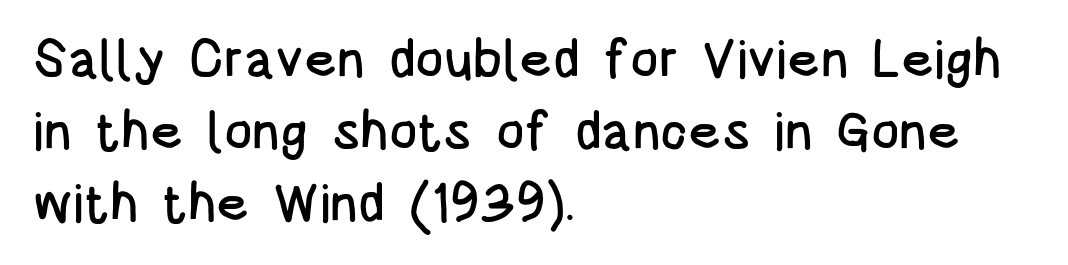
{"serif": "no", "italic": "no", "width": "condensed", "stroke_contrast": "low", "x_height": "large", "monospaced": "no", "underline": "no", "align": "left", "line_spacing": "normal", "line_spacing_ratio": 1.36, "letter_spacing": "normal", "letter_spacing_em": 0.0, "glyph_px": 53}
